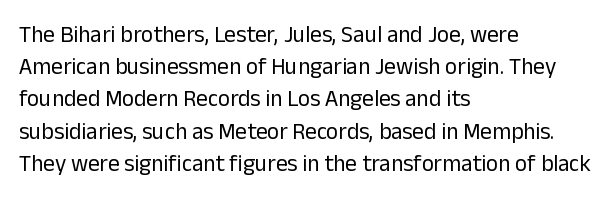
The image shows 23 px text type, upright; set left-aligned, normal line spacing (1.4x), normal letter spacing, not underlined.
